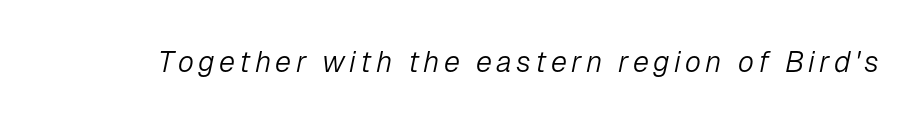
Q: Is the text bold? A: No.
Q: Is the text italic (slanted)? A: Yes, it leans right by about 12 degrees.
Q: Is the text underlined? A: No.
Q: Width (condensed, normal, or wide)? A: Normal.
Q: Stroke contrast? A: Low.
Q: x-height? A: Medium.
Q: Monospaced? A: No.
